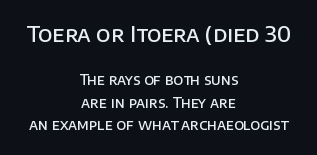
The image shows 21 px text type, upright; set centered, normal line spacing (1.6x), normal letter spacing, not underlined; the first (top) block is 1.5x larger.
